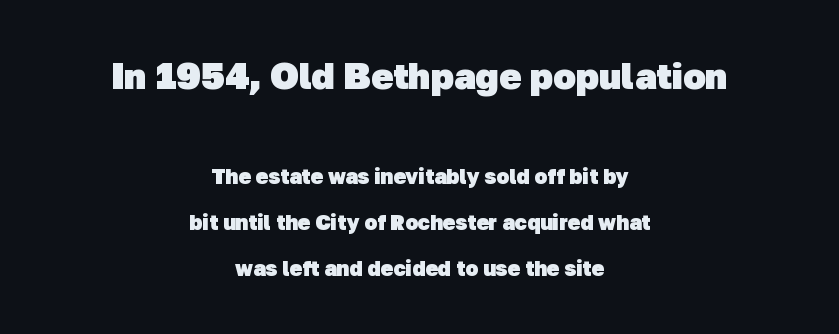
{"serif": "no", "bold": "yes", "weight": "heavy", "width": "normal", "stroke_contrast": "low", "x_height": "medium", "monospaced": "no", "underline": "no", "align": "center", "line_spacing": "loose", "line_spacing_ratio": 2.2, "letter_spacing": "normal", "letter_spacing_em": 0.0, "larger_block": "first", "size_ratio": 1.76, "glyph_px": 37}
